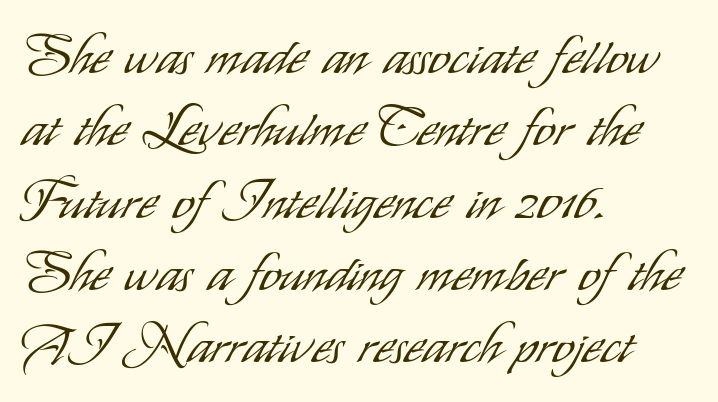
{"serif": "no", "bold": "no", "weight": "light", "width": "condensed", "stroke_contrast": "low", "x_height": "small", "monospaced": "no", "underline": "no", "align": "left", "line_spacing": "normal", "line_spacing_ratio": 1.34, "letter_spacing": "normal", "letter_spacing_em": 0.0, "glyph_px": 54}
